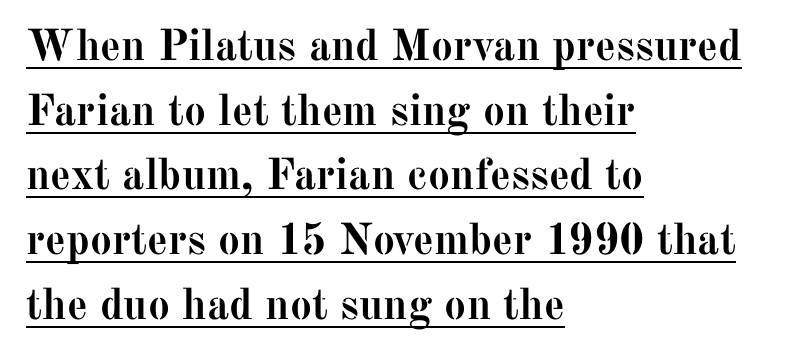
Q: Is the text bold? A: Yes.
Q: Is the text italic (slanted)? A: No, it is upright.
Q: Is the typeface a serif or a sans-serif typeface? A: Serif.
Q: Is the text underlined? A: Yes.
Q: How is the paragraph aligned? A: Left-aligned.
Q: Is the spacing between letters normal or unusually wide? A: Normal.
Q: Is the spacing between lines tight, normal or loose? A: Normal.
Q: Width (condensed, normal, or wide)? A: Normal.
Q: Stroke contrast? A: Medium.
Q: x-height? A: Medium.
Q: Monospaced? A: No.
